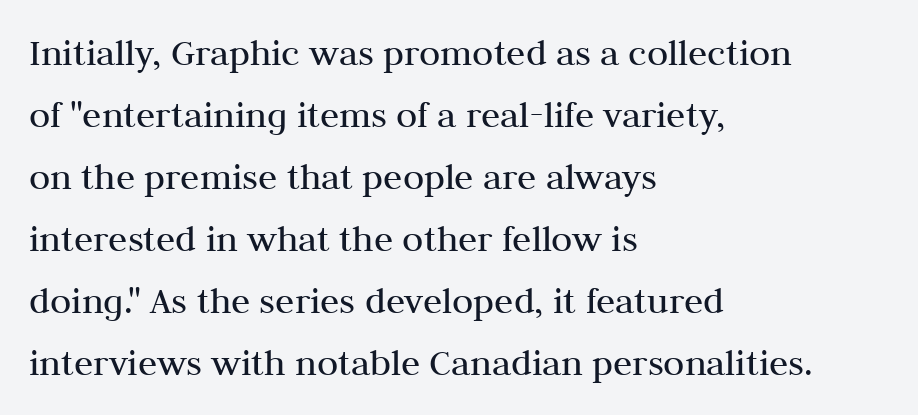
Q: Is the text bold? A: No.
Q: Is the text italic (slanted)? A: No, it is upright.
Q: Is the typeface a serif or a sans-serif typeface? A: Serif.
Q: Is the text underlined? A: No.
Q: How is the paragraph aligned? A: Left-aligned.
Q: Is the spacing between letters normal or unusually wide? A: Normal.
Q: Is the spacing between lines tight, normal or loose? A: Normal.
Q: Width (condensed, normal, or wide)? A: Normal.
Q: Stroke contrast? A: Medium.
Q: x-height? A: Medium.
Q: Monospaced? A: No.
